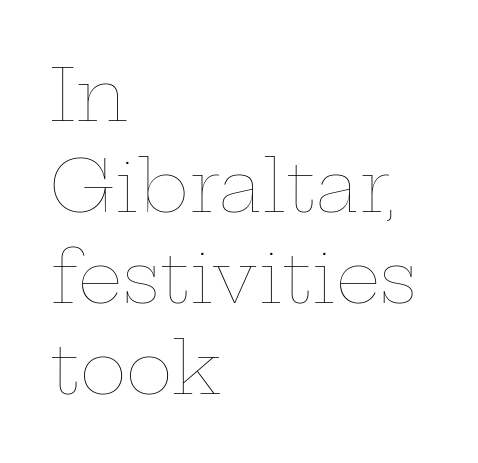
Q: Is the text bold? A: No.
Q: Is the text italic (slanted)? A: No, it is upright.
Q: Is the text underlined? A: No.
Q: How is the paragraph aligned? A: Left-aligned.
Q: Is the spacing between letters normal or unusually wide? A: Normal.
Q: Is the spacing between lines tight, normal or loose? A: Normal.
Q: Width (condensed, normal, or wide)? A: Wide.
Q: Stroke contrast? A: Low.
Q: x-height? A: Medium.
Q: Monospaced? A: No.
